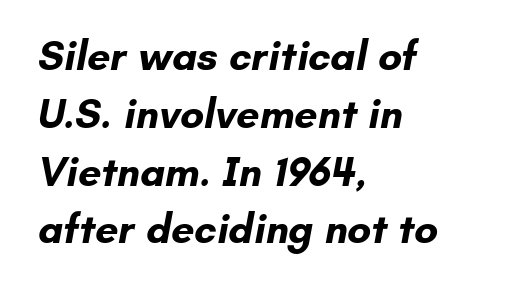
There is no visible air inserted between adjacent glyphs. A dark, heavy texture on the line: the type is bold. The glyphs in this specimen are sans serif. In terms of leading, this rendering sits right in the middle. Is this a fixed-width face? No — the glyphs have proportional, varying widths.
